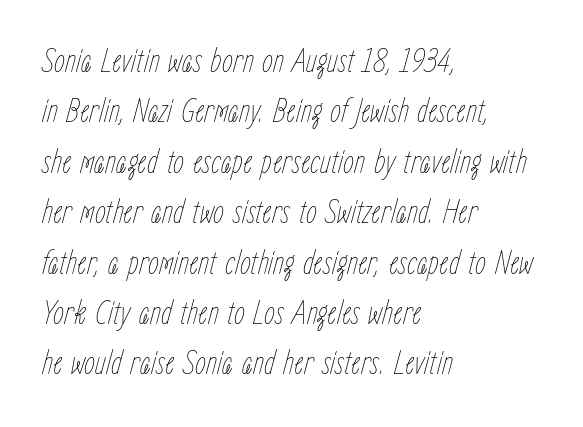
Style check: oblique. Observe the ordinary spacing: letters are neighbours, not strangers. The leading is moderate, giving the passage an even texture. The space directly below the letters is spotless. Proportional: the letters do not fall into vertical columns. Heaviness? Minimal to ordinary, like unemphasized prose.
